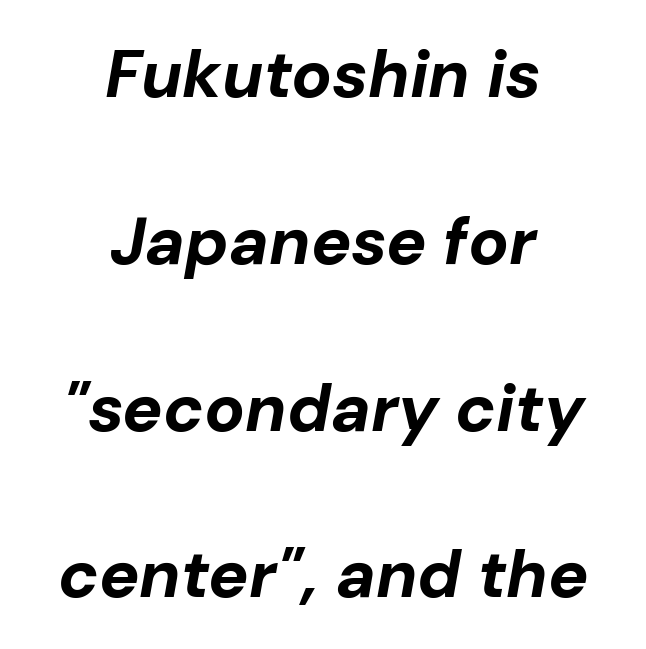
Q: Is the text bold? A: Yes.
Q: Is the text italic (slanted)? A: Yes, it leans right by about 10 degrees.
Q: Is the text underlined? A: No.
Q: How is the paragraph aligned? A: Centered.
Q: Is the spacing between letters normal or unusually wide? A: Normal.
Q: Is the spacing between lines tight, normal or loose? A: Loose.
Q: Width (condensed, normal, or wide)? A: Normal.
Q: Stroke contrast? A: Low.
Q: x-height? A: Medium.
Q: Monospaced? A: No.
